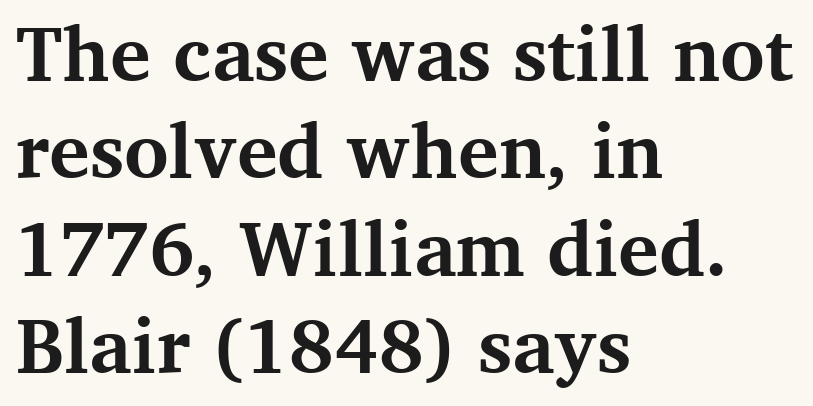
Q: Is the text bold? A: Yes.
Q: Is the text italic (slanted)? A: No, it is upright.
Q: Is the typeface a serif or a sans-serif typeface? A: Serif.
Q: Is the text underlined? A: No.
Q: How is the paragraph aligned? A: Left-aligned.
Q: Is the spacing between letters normal or unusually wide? A: Normal.
Q: Is the spacing between lines tight, normal or loose? A: Normal.
Q: Width (condensed, normal, or wide)? A: Normal.
Q: Stroke contrast? A: Medium.
Q: x-height? A: Medium.
Q: Monospaced? A: No.
